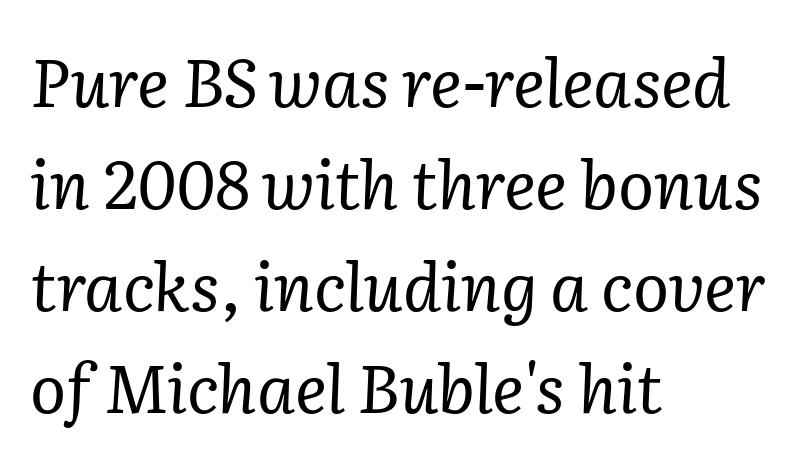
{"serif": "yes", "italic": "yes", "lean": "right", "slant_degrees": 2, "bold": "no", "weight": "regular", "width": "normal", "stroke_contrast": "low", "x_height": "medium", "monospaced": "no", "underline": "no", "align": "left", "line_spacing": "normal", "line_spacing_ratio": 1.52, "letter_spacing": "normal", "letter_spacing_em": 0.0, "glyph_px": 67}
